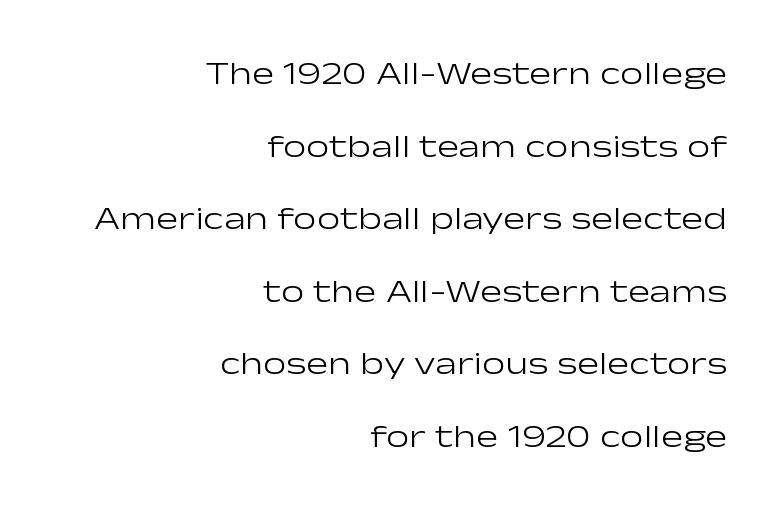
Q: Is the text bold? A: No.
Q: Is the text italic (slanted)? A: No, it is upright.
Q: Is the typeface a serif or a sans-serif typeface? A: Sans-serif.
Q: Is the text underlined? A: No.
Q: How is the paragraph aligned? A: Right-aligned.
Q: Is the spacing between letters normal or unusually wide? A: Normal.
Q: Is the spacing between lines tight, normal or loose? A: Loose.
Q: Width (condensed, normal, or wide)? A: Wide.
Q: Stroke contrast? A: Low.
Q: x-height? A: Medium.
Q: Monospaced? A: No.
